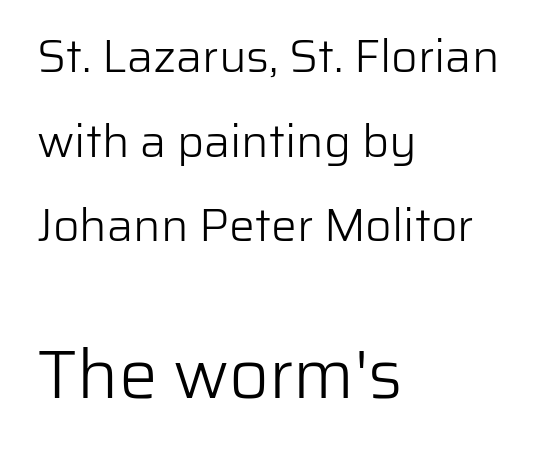
The image shows 69 px light sans-serif type, upright; set left-aligned, line spacing 1.84x, normal letter spacing, not underlined; the second (bottom) block is 1.5x larger; low stroke contrast and a medium x-height.
